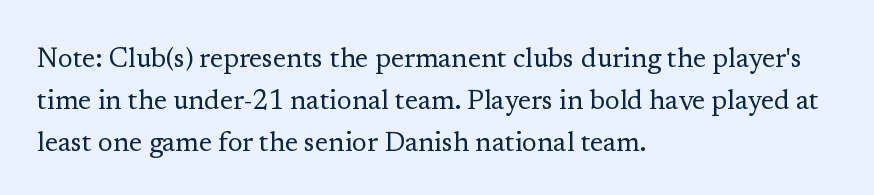
The image shows 27 px text type, upright; set left-aligned, normal line spacing (1.55x), normal letter spacing, not underlined.
